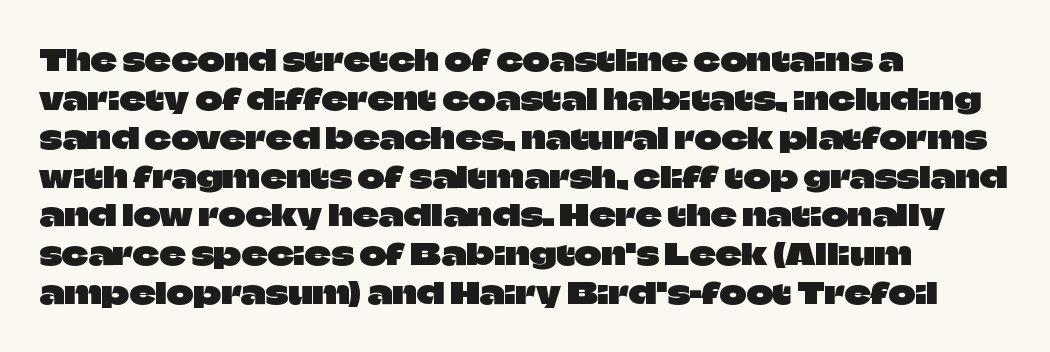
The image shows 29 px sans-serif type, upright; set left-aligned, normal line spacing (1.34x), normal letter spacing, not underlined; low stroke contrast and a large x-height.
